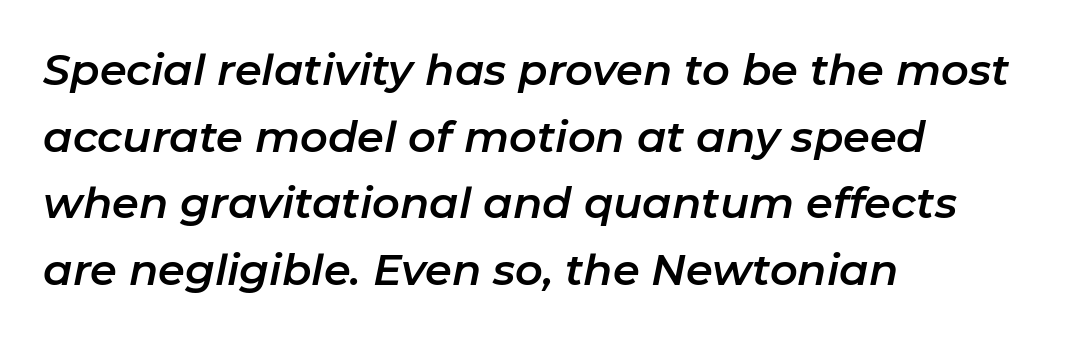
The image shows 43 px text type, italic (leaning right); set left-aligned, normal line spacing (1.55x), normal letter spacing, not underlined; low stroke contrast and a medium x-height.
